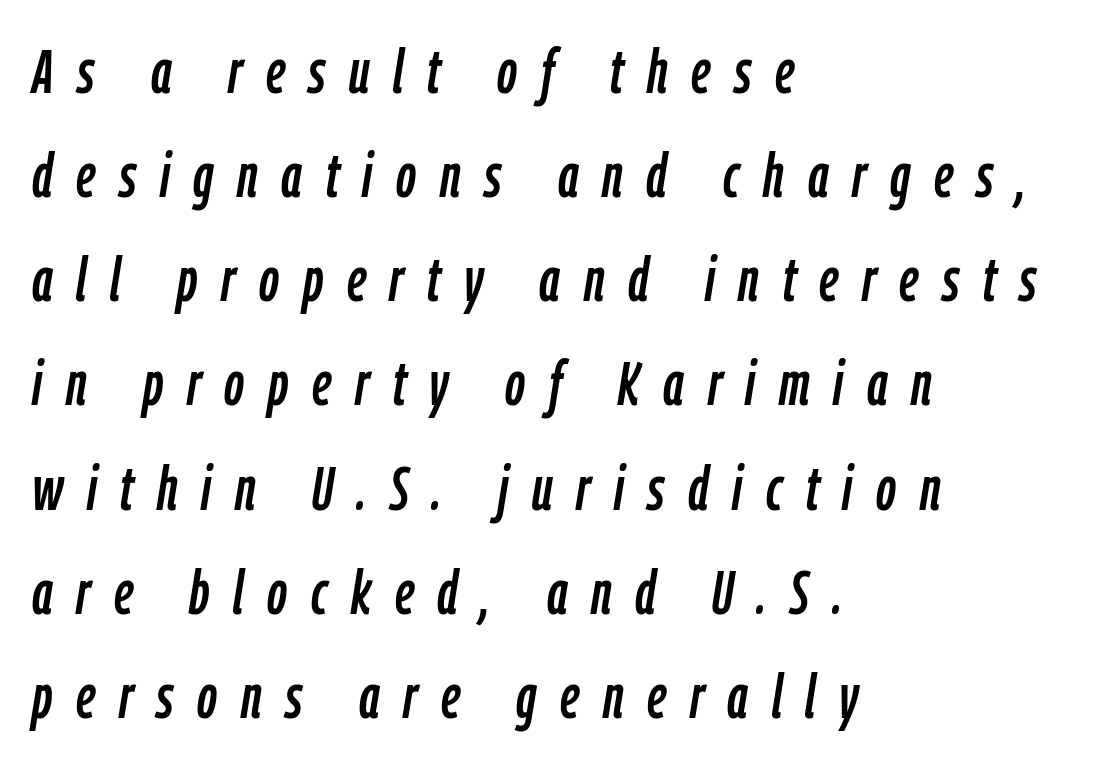
{"italic": "yes", "lean": "right", "slant_degrees": 9, "width": "condensed", "stroke_contrast": "low", "x_height": "medium", "monospaced": "no", "underline": "no", "align": "left", "line_spacing": "normal", "line_spacing_ratio": 1.68, "letter_spacing": "wide", "letter_spacing_em": 0.38, "glyph_px": 62}
